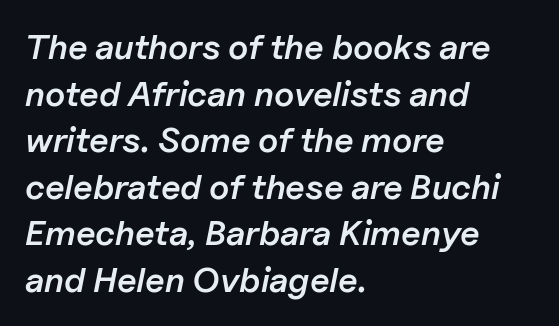
The image shows 35 px semibold type, italic (leaning right); set left-aligned, normal line spacing (1.33x), normal letter spacing, not underlined; low stroke contrast and a medium x-height.
